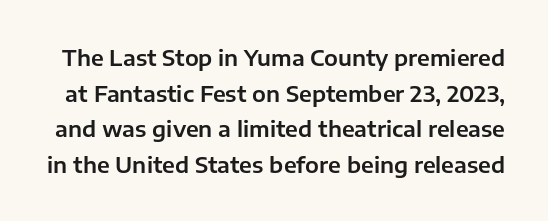
Q: Is the text italic (slanted)? A: No, it is upright.
Q: Is the text underlined? A: No.
Q: Is the spacing between letters normal or unusually wide? A: Normal.
Q: Is the spacing between lines tight, normal or loose? A: Normal.
